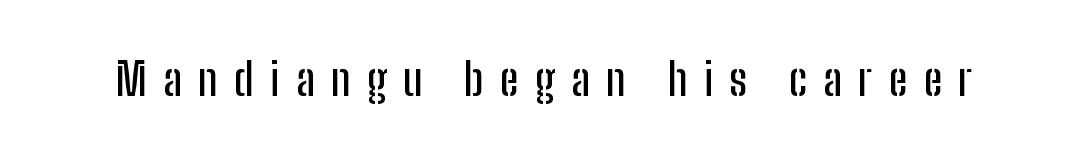
Q: Is the text italic (slanted)? A: No, it is upright.
Q: Is the typeface a serif or a sans-serif typeface? A: Sans-serif.
Q: Is the text underlined? A: No.
Q: Is the spacing between letters normal or unusually wide? A: Unusually wide.
Q: Width (condensed, normal, or wide)? A: Condensed.
Q: Stroke contrast? A: Low.
Q: x-height? A: Medium.
Q: Monospaced? A: No.
